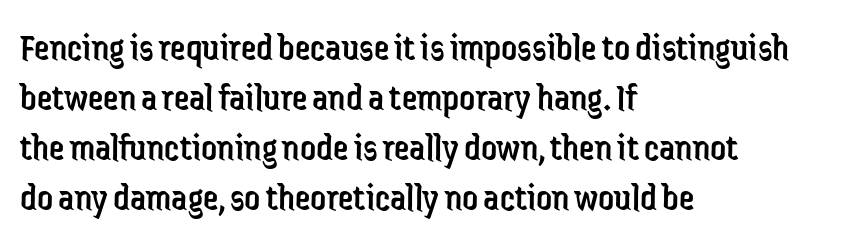
Q: Is the text bold? A: No.
Q: Is the text italic (slanted)? A: No, it is upright.
Q: Is the typeface a serif or a sans-serif typeface? A: Sans-serif.
Q: Is the text underlined? A: No.
Q: How is the paragraph aligned? A: Left-aligned.
Q: Is the spacing between letters normal or unusually wide? A: Normal.
Q: Is the spacing between lines tight, normal or loose? A: Normal.
Q: Width (condensed, normal, or wide)? A: Condensed.
Q: Stroke contrast? A: Low.
Q: x-height? A: Medium.
Q: Monospaced? A: No.
